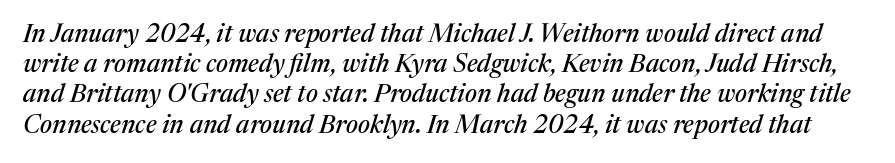
The glyphs are unaccompanied by any horizontal stroke below them. The letters are slanted; this is an italic face. The letterforms sit shoulder to shoulder at normal distance.
